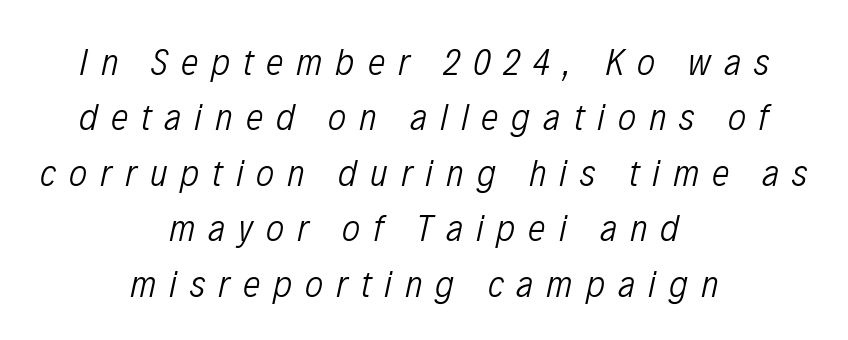
The specimen reads as italic at a glance. No extra ink here — the face is not bold. In CSS terms this would be text-align: center. A normal amount of white space separates one row of letters from the next. The specimen omits any rule beneath the text block's lines.
